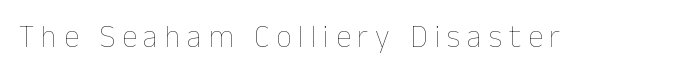
{"italic": "no", "bold": "no", "weight": "thin", "width": "normal", "stroke_contrast": "low", "x_height": "medium", "monospaced": "no", "underline": "no", "letter_spacing": "wide", "letter_spacing_em": 0.22, "glyph_px": 31}
